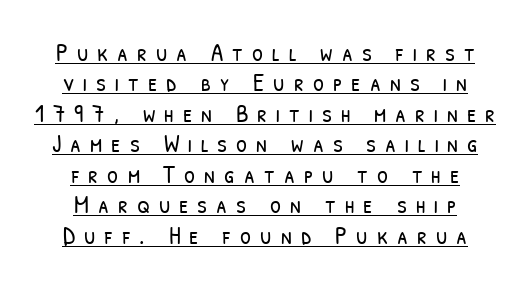
The lettering is marked with a stroke running underneath it. The horizontal fit of the characters is loose and conspicuously gappy. The setting favours the middle, as headings and verse often do. The face looks like a standard text weight, possibly lighter.
